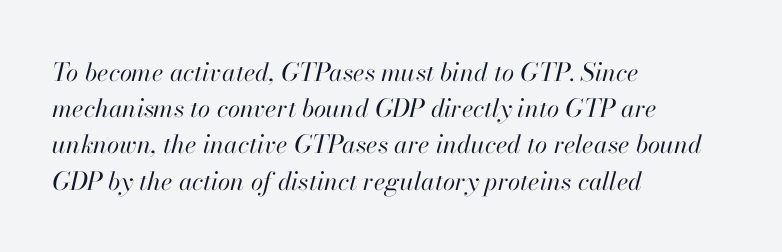
{"italic": "yes", "lean": "right", "slant_degrees": 13, "bold": "no", "underline": "no", "align": "left", "line_spacing": "normal", "line_spacing_ratio": 1.45, "letter_spacing": "normal", "letter_spacing_em": 0.0, "glyph_px": 25}
